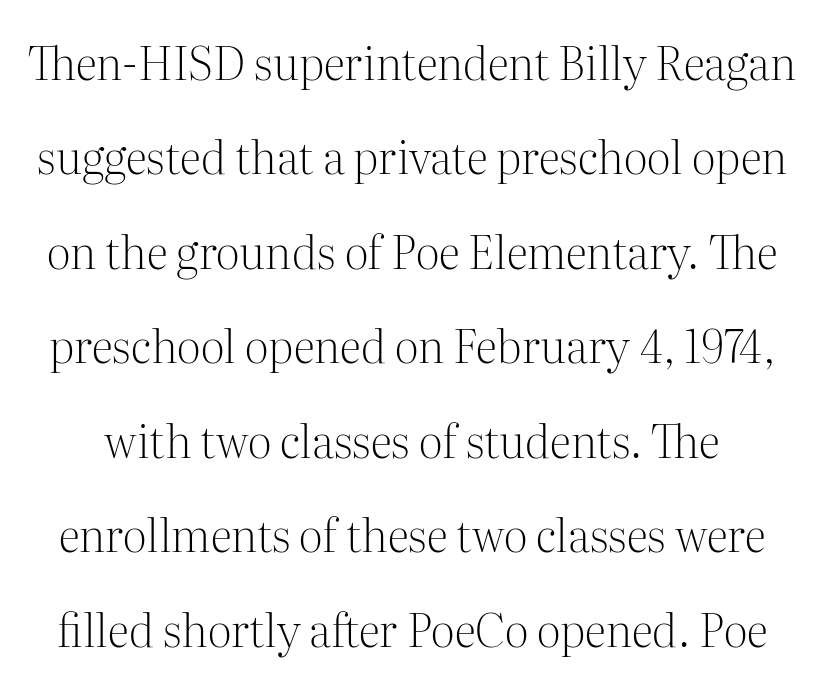
Clear beneath every line of the passage. Nothing heavy about these letters — not bold at all. The font family rendered here belongs to the serif group. The rendering uses a large line-height, opening up the rows. A typesetter would mark this as roman, not italic.
